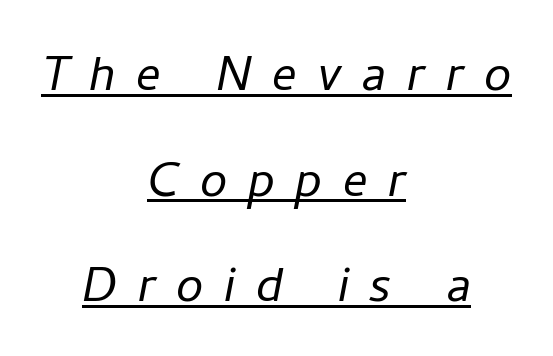
Q: Is the text bold? A: No.
Q: Is the text italic (slanted)? A: Yes, it leans right by about 11 degrees.
Q: Is the text underlined? A: Yes.
Q: How is the paragraph aligned? A: Centered.
Q: Is the spacing between letters normal or unusually wide? A: Unusually wide.
Q: Width (condensed, normal, or wide)? A: Normal.
Q: Stroke contrast? A: Low.
Q: x-height? A: Medium.
Q: Monospaced? A: No.
